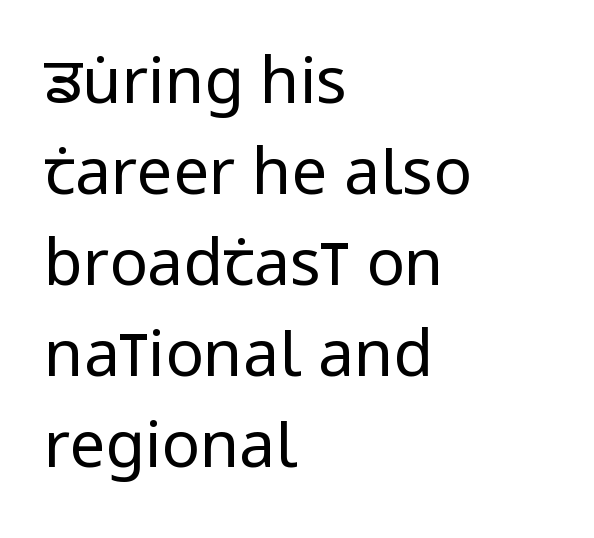
{"serif": "no", "italic": "no", "bold": "no", "weight": "regular", "width": "condensed", "stroke_contrast": "low", "x_height": "large", "monospaced": "no", "underline": "no", "align": "left", "line_spacing": "normal", "line_spacing_ratio": 1.42, "letter_spacing": "normal", "letter_spacing_em": 0.0, "glyph_px": 64}
